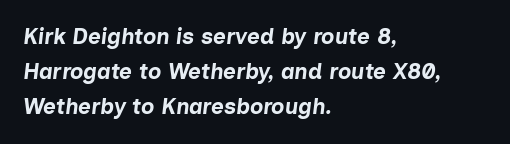
These lines stack with their left ends in a neat column. Notice how the stems are inclined rather than vertical — that's the hallmark of italics. Any mark beneath the type? The region is blank. Inter-character spacing is left at the font's built-in metrics.
